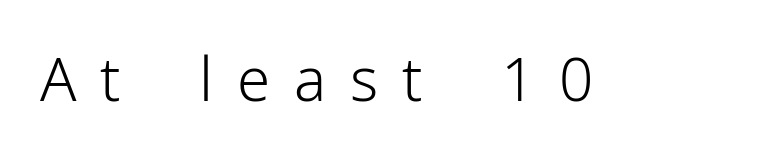
The image shows 60 px light sans-serif type, upright; set unusually wide letter spacing (+0.4 em), not underlined; low stroke contrast and a medium x-height.
